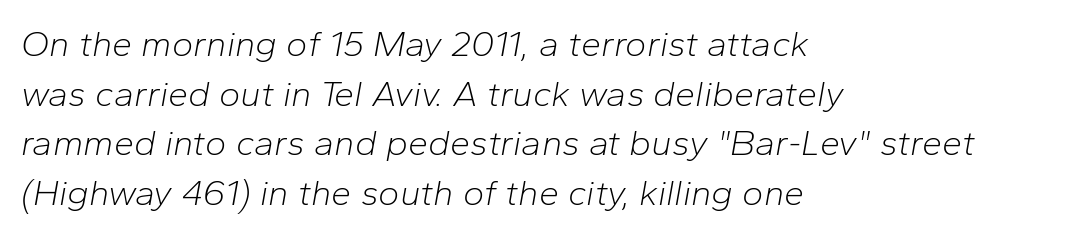
The image shows 36 px light type, italic (leaning right); set left-aligned, normal line spacing (1.38x), normal letter spacing, not underlined; low stroke contrast and a medium x-height.
